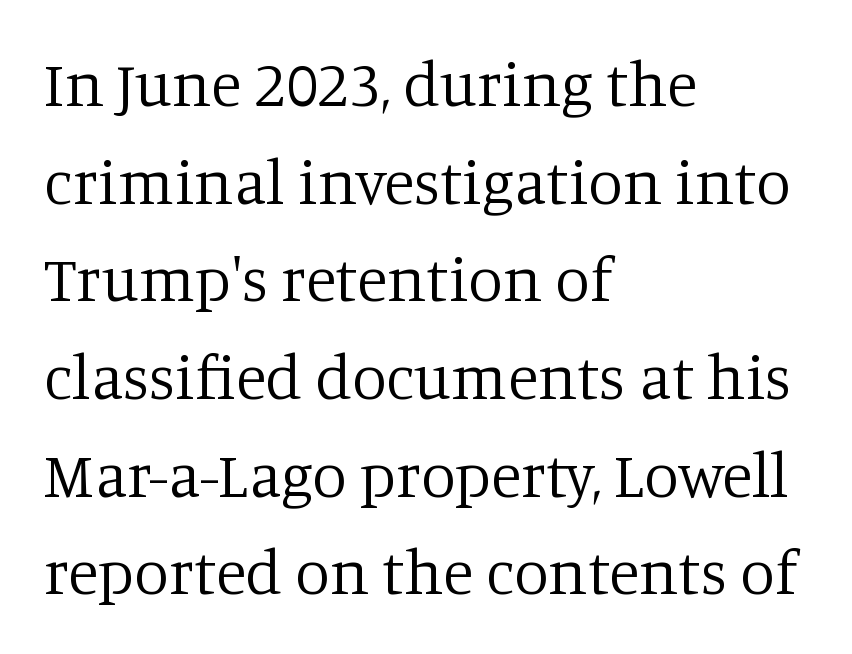
Lines of text with bare space underneath. Typeset ragged right — the left edge is the straight one. Varying glyph widths throughout — classic text-font behaviour. A roman cut, with each character standing at attention. The space between consecutive lines is moderate. Tracking value appears to be zero — textbook default spacing.
